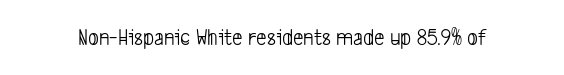
The image shows 23 px text type; set normal letter spacing, not underlined.
